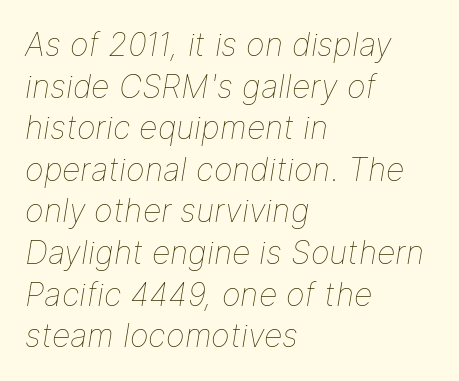
{"italic": "yes", "lean": "right", "slant_degrees": 9, "bold": "no", "weight": "thin", "width": "normal", "stroke_contrast": "low", "x_height": "medium", "monospaced": "no", "underline": "no", "align": "left", "line_spacing": "normal", "line_spacing_ratio": 1.3, "letter_spacing": "normal", "letter_spacing_em": 0.0, "glyph_px": 32}
